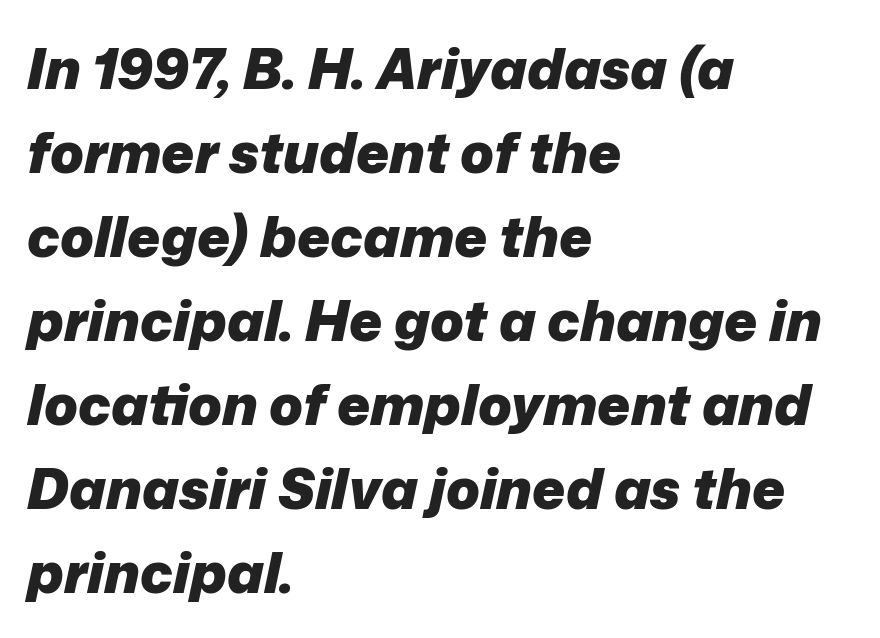
The string is rendered with underlining switched off. The letters advance in unequal steps, a hallmark of proportional type. Glyph-to-glyph distance matches everyday printed text. Every letter is thick-stroked: bold, no question. The letters are slanted; this is an italic face. Honestly, the row spacing looks completely unremarkable.
